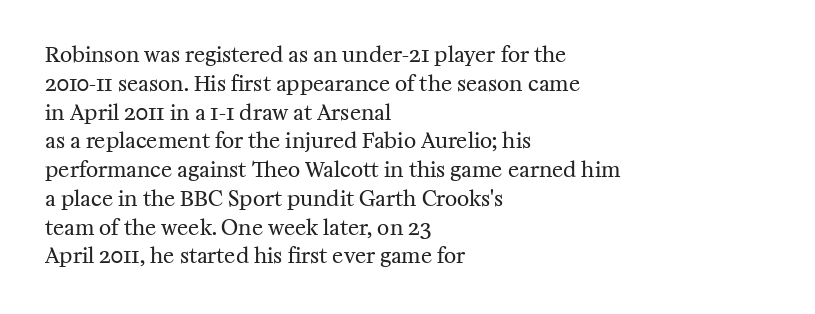
Q: Is the text bold? A: No.
Q: Is the text italic (slanted)? A: No, it is upright.
Q: Is the text underlined? A: No.
Q: How is the paragraph aligned? A: Left-aligned.
Q: Is the spacing between letters normal or unusually wide? A: Normal.
Q: Is the spacing between lines tight, normal or loose? A: Normal.
